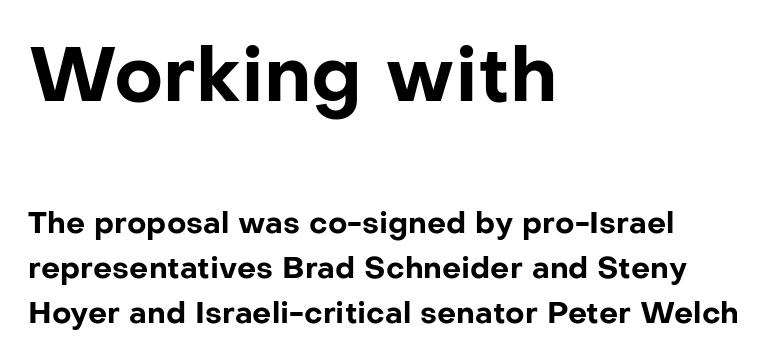
Observe the absence of serifs on each vertical stroke in this sample. Short note: letters normally spaced. The earlier block is typeset at a bigger size than the later block. The compositor pushed each line to the left boundary.
